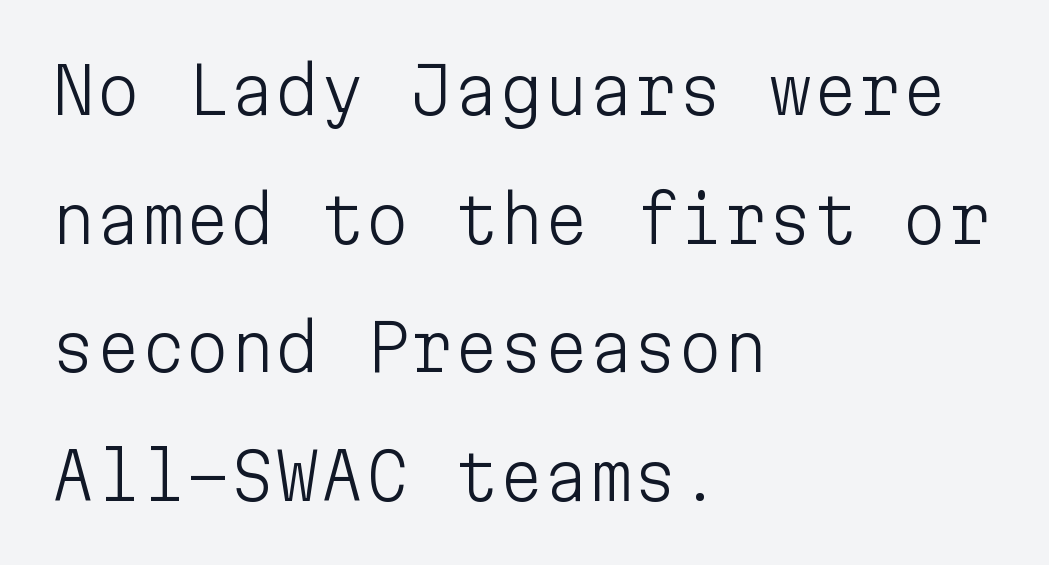
Italic: no, the glyphs are upright roman. Whoever set this chose breathing room over compactness in the vertical rhythm. Each word holds together tightly as a unit, with standard inter-letter gaps. Here the designer chose a console-style face with uniform glyph widths. Compared with a typical body face, this is equally light or lighter still.
